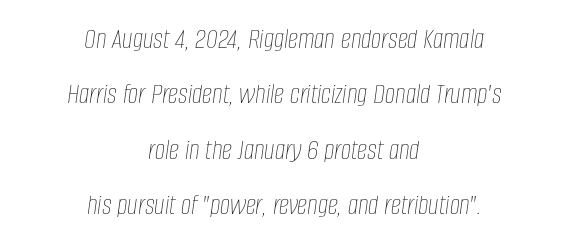
{"italic": "yes", "lean": "right", "slant_degrees": 8, "bold": "no", "weight": "thin", "width": "condensed", "stroke_contrast": "low", "x_height": "large", "monospaced": "no", "underline": "no", "align": "center", "line_spacing": "loose", "line_spacing_ratio": 1.91, "letter_spacing": "normal", "letter_spacing_em": 0.0, "glyph_px": 29}
